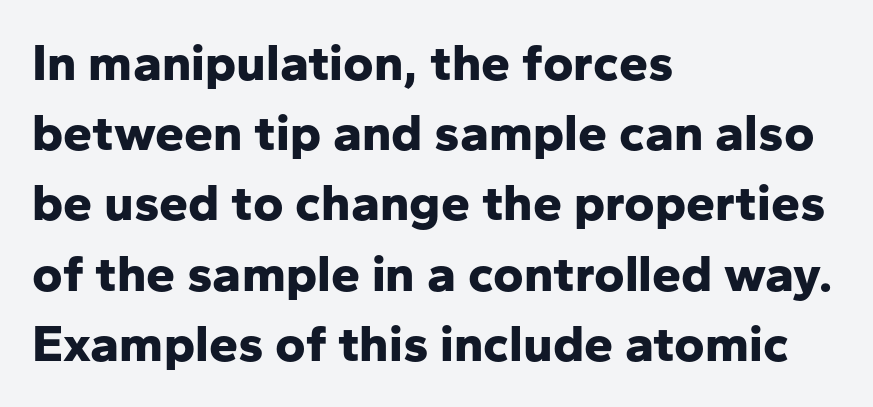
Q: Is the text bold? A: Yes.
Q: Is the text italic (slanted)? A: No, it is upright.
Q: Is the typeface a serif or a sans-serif typeface? A: Sans-serif.
Q: Is the text underlined? A: No.
Q: How is the paragraph aligned? A: Left-aligned.
Q: Is the spacing between letters normal or unusually wide? A: Normal.
Q: Is the spacing between lines tight, normal or loose? A: Normal.
Q: Width (condensed, normal, or wide)? A: Normal.
Q: Stroke contrast? A: Low.
Q: x-height? A: Medium.
Q: Monospaced? A: No.
